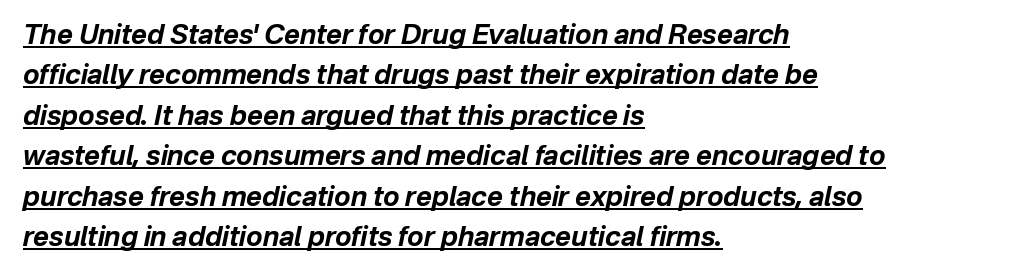
A baseline rule has been typeset under these characters. Is there much room between lines? A standard amount, neither cramped nor airy. Letter spacing: default. Teacher's note: observe the even left margin — that is flush-left alignment. These lines were composed using italics. Strong, thick strokes mark this as bold type.
